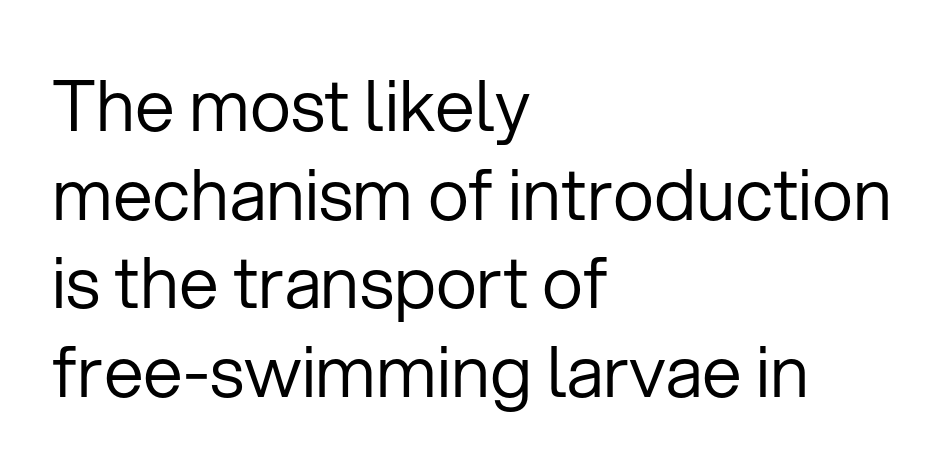
Q: Is the text bold? A: No.
Q: Is the text italic (slanted)? A: No, it is upright.
Q: Is the typeface a serif or a sans-serif typeface? A: Sans-serif.
Q: Is the text underlined? A: No.
Q: How is the paragraph aligned? A: Left-aligned.
Q: Is the spacing between letters normal or unusually wide? A: Normal.
Q: Is the spacing between lines tight, normal or loose? A: Normal.
Q: Width (condensed, normal, or wide)? A: Normal.
Q: Stroke contrast? A: Low.
Q: x-height? A: Medium.
Q: Monospaced? A: No.
